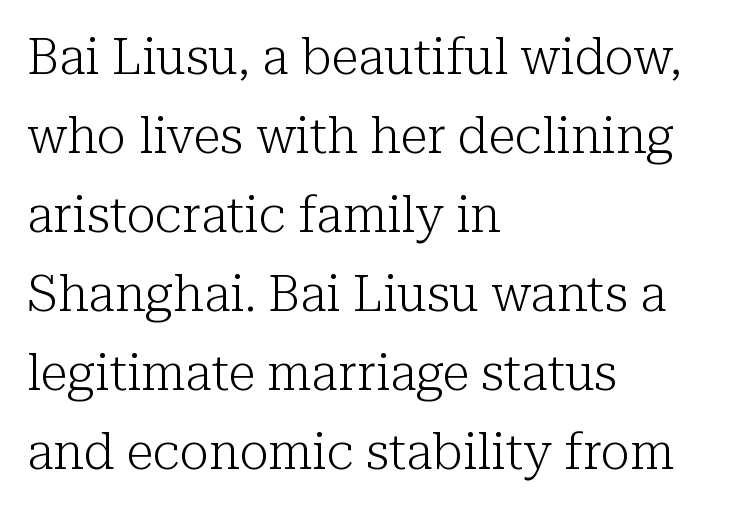
Q: Is the text bold? A: No.
Q: Is the text italic (slanted)? A: No, it is upright.
Q: Is the typeface a serif or a sans-serif typeface? A: Serif.
Q: Is the text underlined? A: No.
Q: How is the paragraph aligned? A: Left-aligned.
Q: Is the spacing between letters normal or unusually wide? A: Normal.
Q: Is the spacing between lines tight, normal or loose? A: Normal.
Q: Width (condensed, normal, or wide)? A: Normal.
Q: Stroke contrast? A: Low.
Q: x-height? A: Medium.
Q: Monospaced? A: No.
